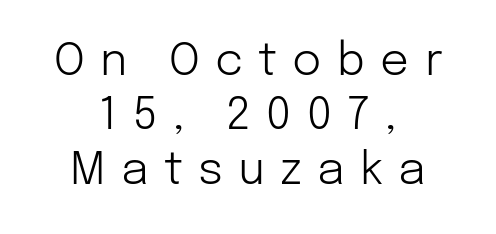
{"serif": "no", "italic": "no", "bold": "no", "weight": "light", "width": "normal", "stroke_contrast": "low", "x_height": "medium", "monospaced": "no", "underline": "no", "align": "center", "line_spacing_ratio": 1.21, "letter_spacing": "wide", "letter_spacing_em": 0.34, "glyph_px": 45}
